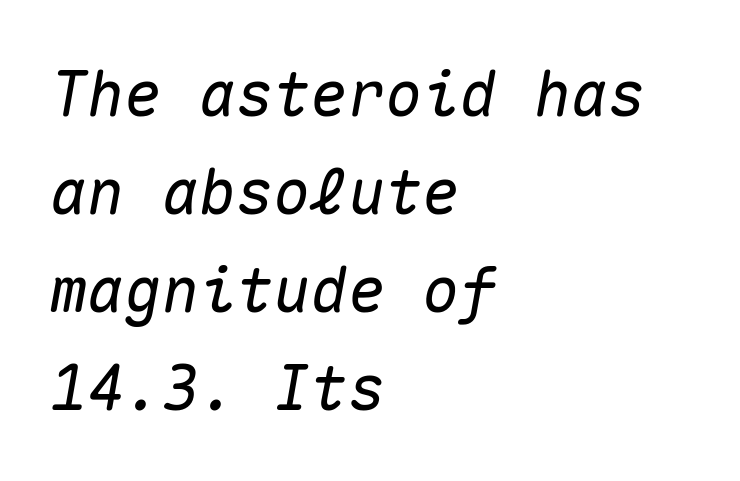
{"italic": "yes", "lean": "right", "slant_degrees": 10, "width": "normal", "stroke_contrast": "medium", "x_height": "medium", "monospaced": "yes", "underline": "no", "align": "left", "line_spacing": "normal", "line_spacing_ratio": 1.58, "letter_spacing": "normal", "letter_spacing_em": 0.0, "glyph_px": 62}
